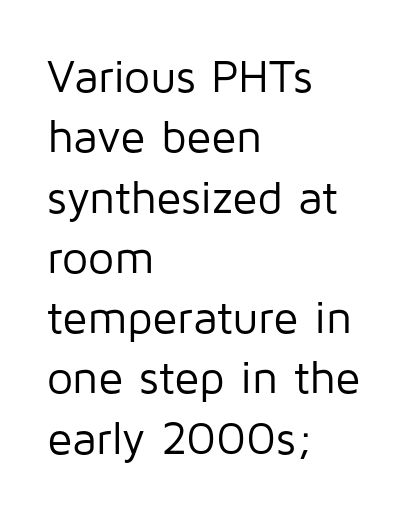
The image shows 46 px regular-weight sans-serif type, upright; set left-aligned, normal line spacing (1.31x), normal letter spacing, not underlined; low stroke contrast and a medium x-height.
